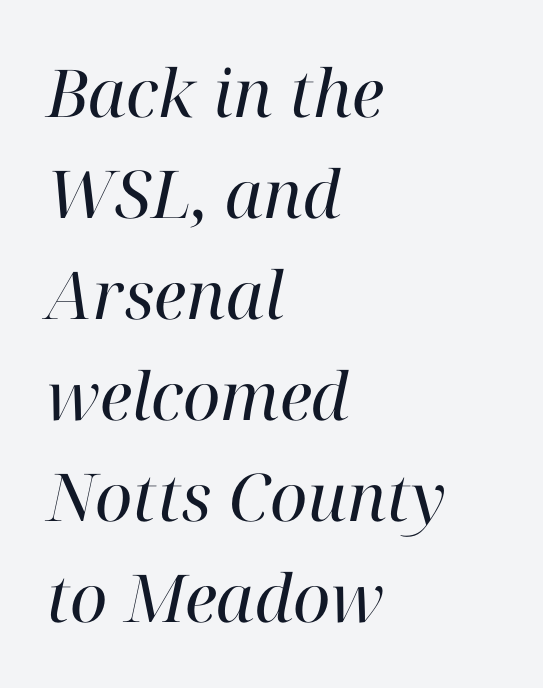
Anything drawn beneath the words? Only blank space. This sample uses a serif face. Horizontal alignment here is leftward, the default for most running prose. Spacing verdict: proportional, widths tailored to each character. The space between consecutive lines is moderate. This is oblique type, the kind used for emphasis or titles.
